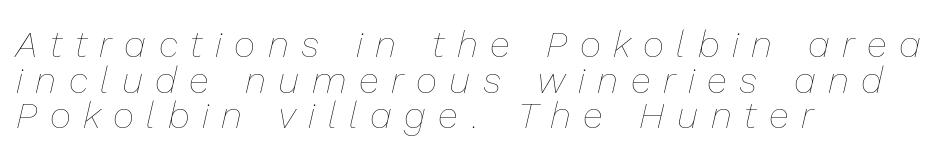
{"italic": "yes", "lean": "right", "slant_degrees": 13, "bold": "no", "weight": "thin", "width": "normal", "stroke_contrast": "low", "x_height": "medium", "monospaced": "no", "underline": "no", "align": "left", "line_spacing": "tight", "line_spacing_ratio": 0.96, "letter_spacing": "wide", "letter_spacing_em": 0.34, "glyph_px": 37}
